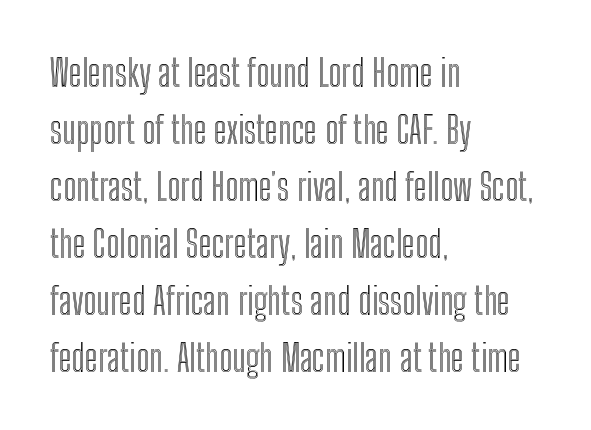
Characters follow at the spacing the type designer built in. Horizontal alignment here is leftward, the default for most running prose. How would I describe the line gaps? Plain and ordinary. Posture: straight, roman, zero tilt.
